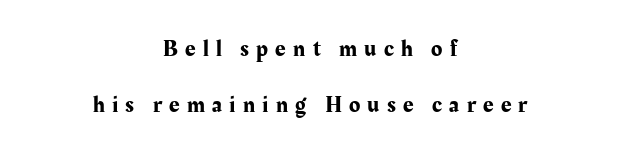
The image shows 23 px text type, upright; set centered, loose line spacing (2.43x), unusually wide letter spacing (+0.32 em), not underlined.
